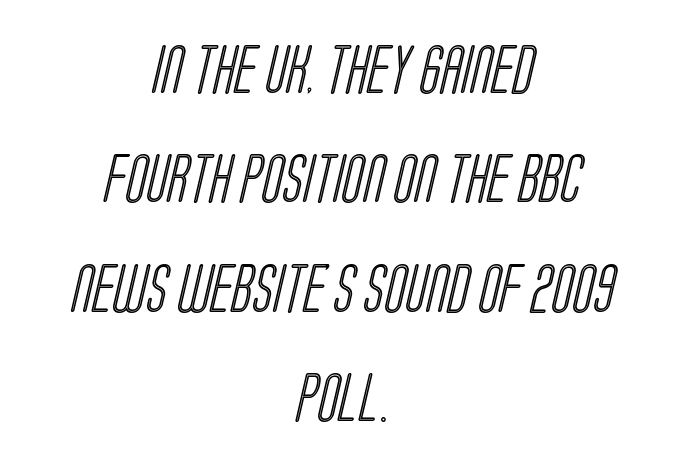
{"width": "condensed", "x_height": "large", "monospaced": "no", "underline": "no", "align": "center", "line_spacing": "loose", "line_spacing_ratio": 2.23, "letter_spacing": "normal", "letter_spacing_em": 0.0, "glyph_px": 49}
